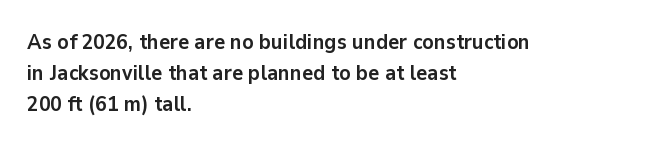
These lines keep a tight, regular rhythm from letter to letter. The typesetting leans heavy: a genuine bold. Line beginnings align vertically; line endings do not. If you drew a line through each stem, it would be perfectly vertical. Letters rest on an invisible, unmarked baseline.
